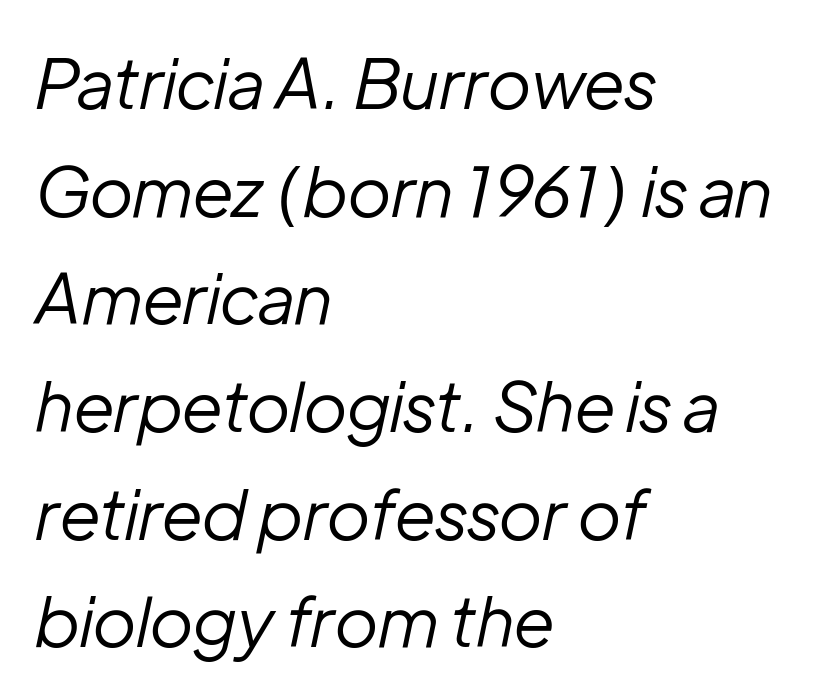
The image shows 69 px regular-weight type, italic (leaning right); set left-aligned, normal line spacing (1.56x), normal letter spacing, not underlined; low stroke contrast and a medium x-height.
